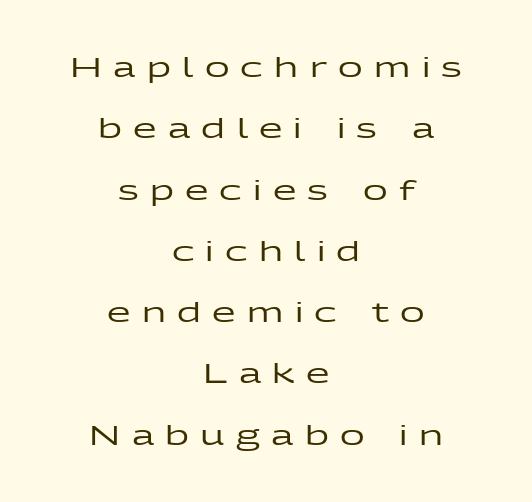
The image shows 27 px text type, upright; set centered, loose line spacing (2.27x), unusually wide letter spacing (+0.42 em), not underlined.
